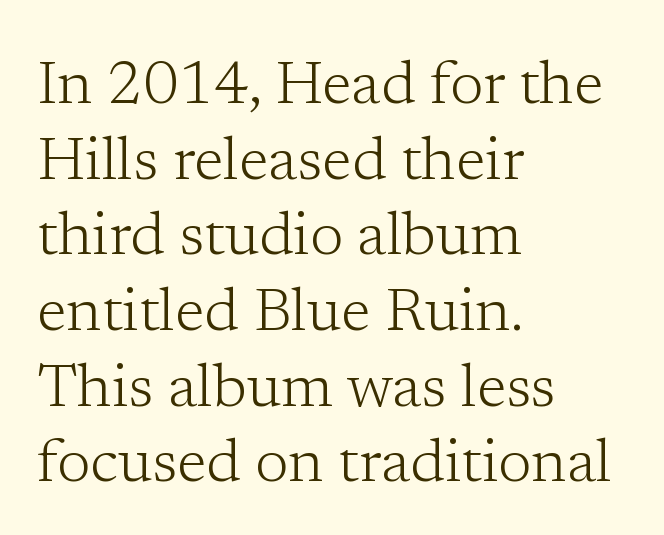
The image shows 61 px light serif type, upright; set left-aligned, line spacing 1.24x, normal letter spacing, not underlined; low stroke contrast and a medium x-height.
